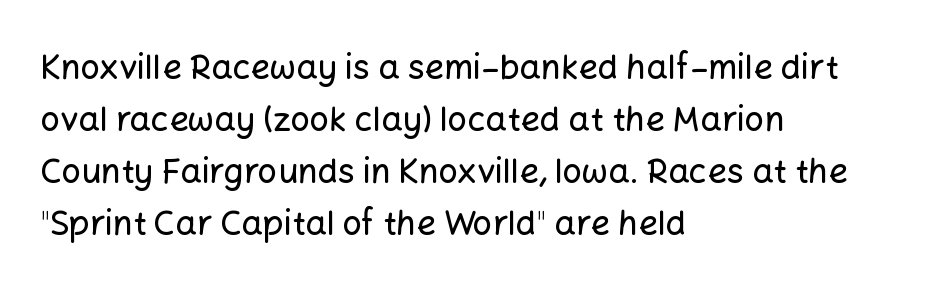
Q: Is the text italic (slanted)? A: No, it is upright.
Q: Is the typeface a serif or a sans-serif typeface? A: Sans-serif.
Q: Is the text underlined? A: No.
Q: How is the paragraph aligned? A: Left-aligned.
Q: Is the spacing between letters normal or unusually wide? A: Normal.
Q: Is the spacing between lines tight, normal or loose? A: Normal.
Q: Width (condensed, normal, or wide)? A: Normal.
Q: Stroke contrast? A: Low.
Q: x-height? A: Medium.
Q: Monospaced? A: No.
